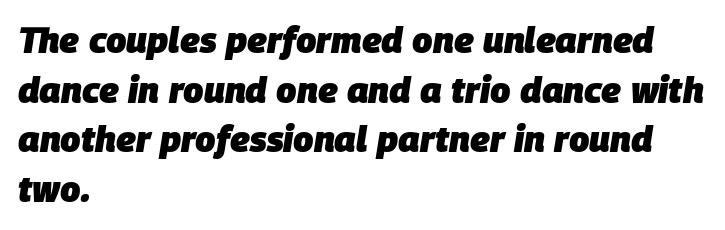
The image shows 36 px heavy type, italic (leaning right); set left-aligned, normal line spacing (1.38x), normal letter spacing, not underlined; low stroke contrast and a large x-height.
